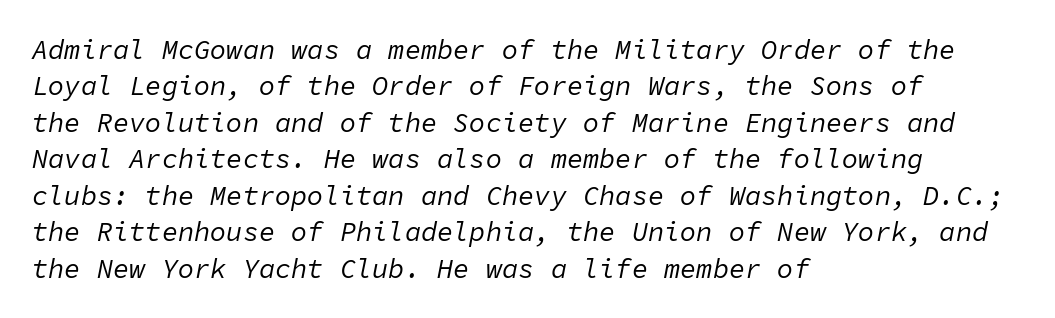
The image shows 27 px text type, italic (leaning right); set left-aligned, normal line spacing (1.35x), normal letter spacing, not underlined.
